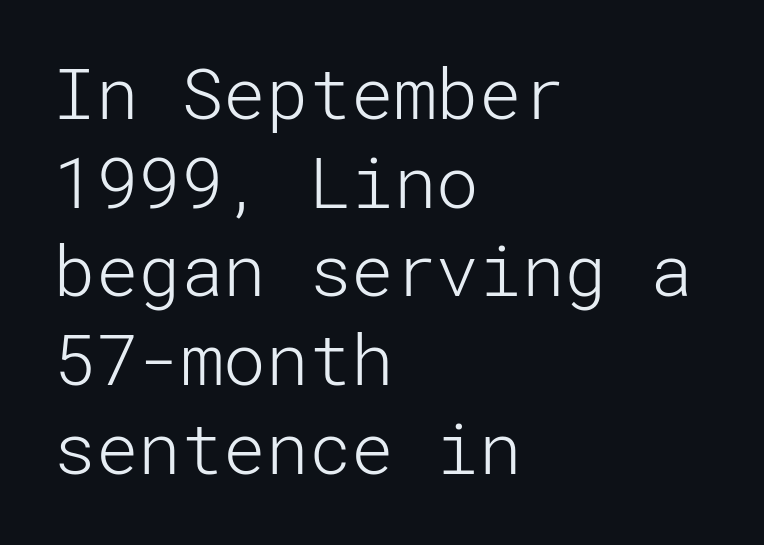
The image shows 71 px light sans-serif type, upright; set left-aligned, normal line spacing (1.25x), normal letter spacing, not underlined; low stroke contrast and a medium x-height.
